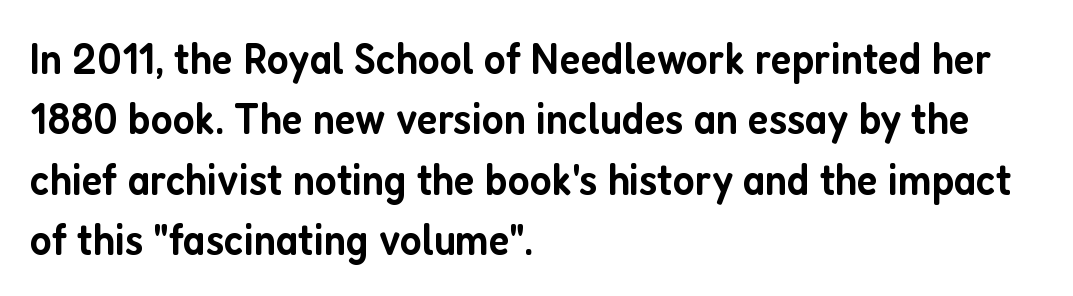
{"serif": "no", "italic": "no", "bold": "semi", "weight": "semibold", "width": "condensed", "stroke_contrast": "low", "x_height": "medium", "monospaced": "no", "underline": "no", "align": "left", "line_spacing": "normal", "line_spacing_ratio": 1.34, "letter_spacing": "normal", "letter_spacing_em": 0.0, "glyph_px": 45}
